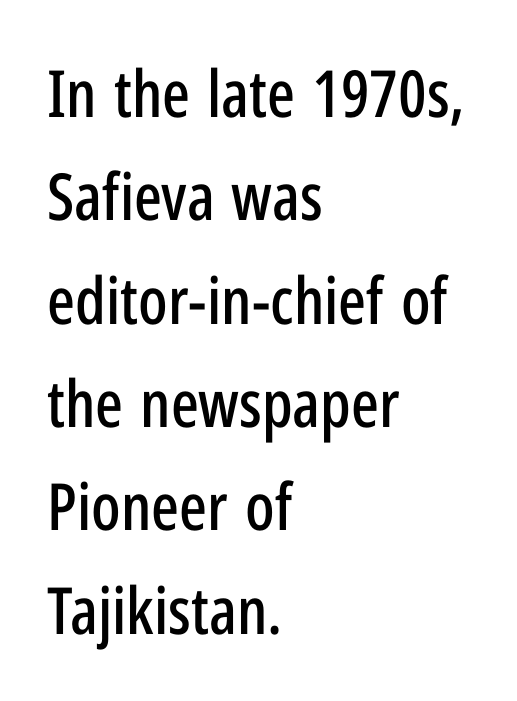
Caption: multi-line text, flush left, ragged right. Classification — sans serif. Anything drawn beneath the words? Only blank space. No extra tracking has been applied to these lines.
